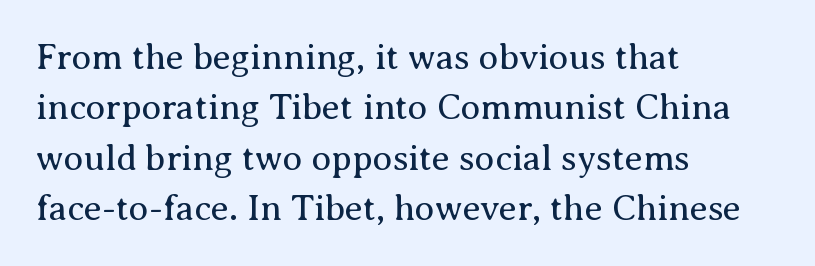
The image shows 36 px regular-weight serif type, upright; set left-aligned, normal line spacing (1.4x), normal letter spacing, not underlined; medium stroke contrast and a medium x-height.
